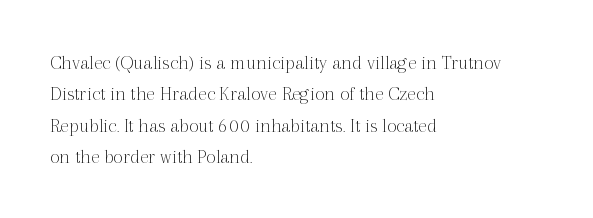
{"italic": "no", "bold": "no", "underline": "no", "align": "left", "line_spacing": "normal", "line_spacing_ratio": 1.49, "letter_spacing": "normal", "letter_spacing_em": 0.0, "glyph_px": 21}
